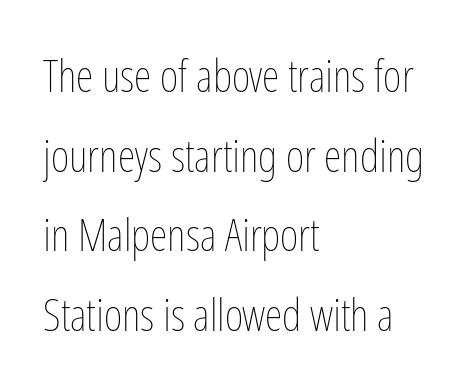
Q: Is the text bold? A: No.
Q: Is the text italic (slanted)? A: No, it is upright.
Q: Is the text underlined? A: No.
Q: How is the paragraph aligned? A: Left-aligned.
Q: Is the spacing between letters normal or unusually wide? A: Normal.
Q: Width (condensed, normal, or wide)? A: Condensed.
Q: Stroke contrast? A: Low.
Q: x-height? A: Medium.
Q: Monospaced? A: No.
